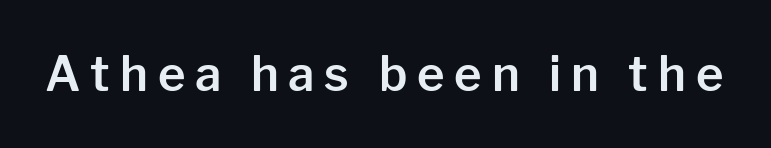
The image shows 47 px sans-serif type, upright; set unusually wide letter spacing (+0.21 em), not underlined; low stroke contrast and a medium x-height.
